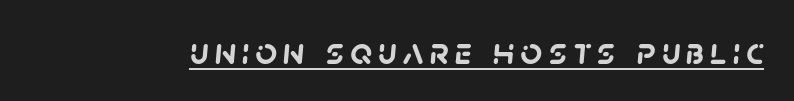
Does the type have serifs? No, each stem ends abruptly. These lines are rendered in a variable-pitch font. Set as a true bold cut, around the 700 mark. Has an underline been added? It has.
